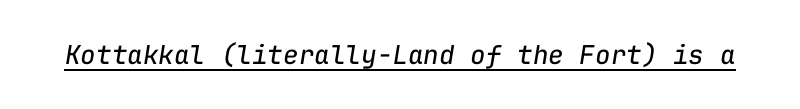
The image shows 26 px text type, italic (leaning right); set normal letter spacing, underlined.
